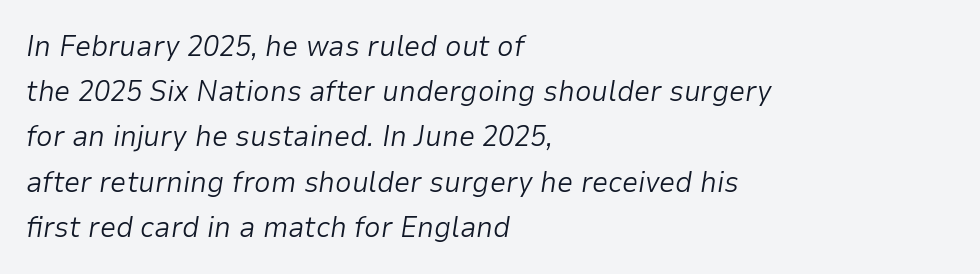
The paragraph shown leans on its left margin. Evenly set lines give the paragraph a standard silhouette. The letters sit at their default tracking, neither squeezed nor spread. The strip under each line holds only bare page. The glyphs look as if they've been sheared to an angle.
